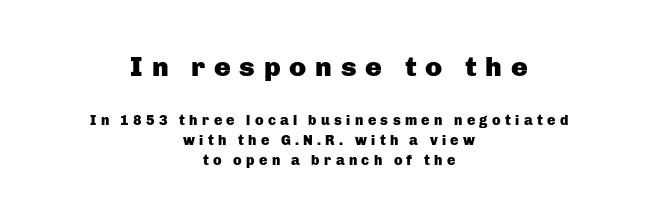
The image shows 28 px heavy sans-serif type, upright; set centered, normal line spacing (1.43x), unusually wide letter spacing (+0.31 em), not underlined; the first (top) block is 2.0x larger; low stroke contrast and a medium x-height.
